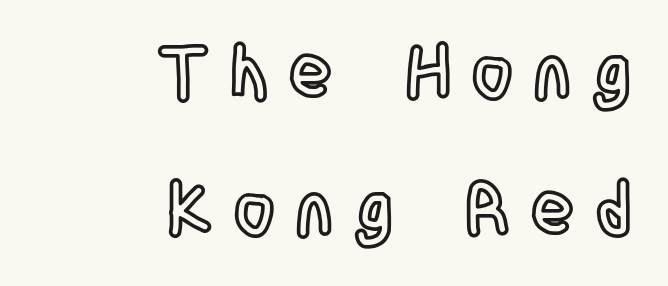
Q: Is the text italic (slanted)? A: No, it is upright.
Q: Is the text underlined? A: No.
Q: How is the paragraph aligned? A: Right-aligned.
Q: Is the spacing between letters normal or unusually wide? A: Unusually wide.
Q: Width (condensed, normal, or wide)? A: Condensed.
Q: x-height? A: Large.
Q: Monospaced? A: No.
